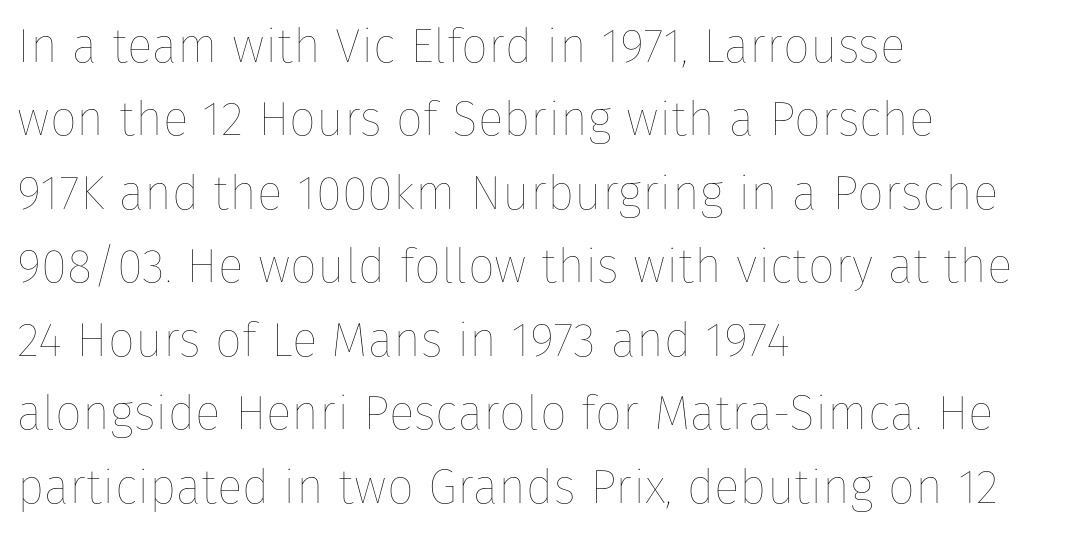
{"italic": "no", "bold": "no", "weight": "thin", "width": "normal", "stroke_contrast": "low", "x_height": "medium", "monospaced": "no", "underline": "no", "align": "left", "line_spacing": "normal", "line_spacing_ratio": 1.53, "letter_spacing": "normal", "letter_spacing_em": 0.0, "glyph_px": 48}
